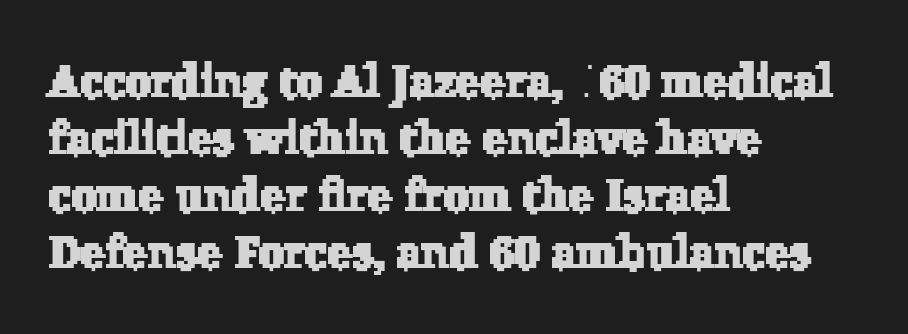
The image shows 46 px serif type; set left-aligned, line spacing 1.24x, normal letter spacing, not underlined; low stroke contrast and a medium x-height.
